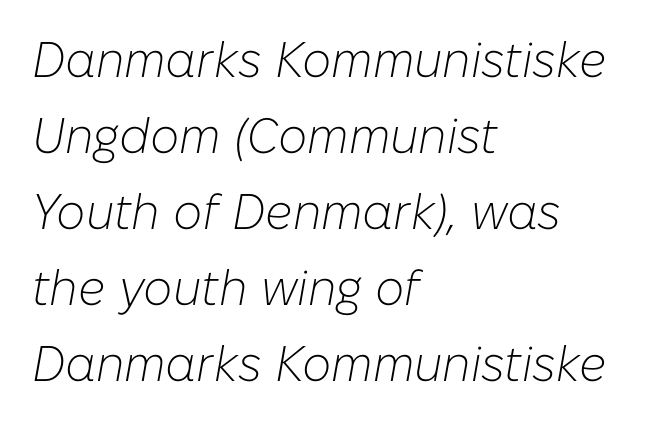
The lettering tilts uniformly, giving the passage an italic look. Glyph-to-glyph distance matches everyday printed text. This block has exactly the height ordinary leading produces. Heft: none added — not bold. Varying glyph widths throughout — classic text-font behaviour. Check under the words: just untouched page.
